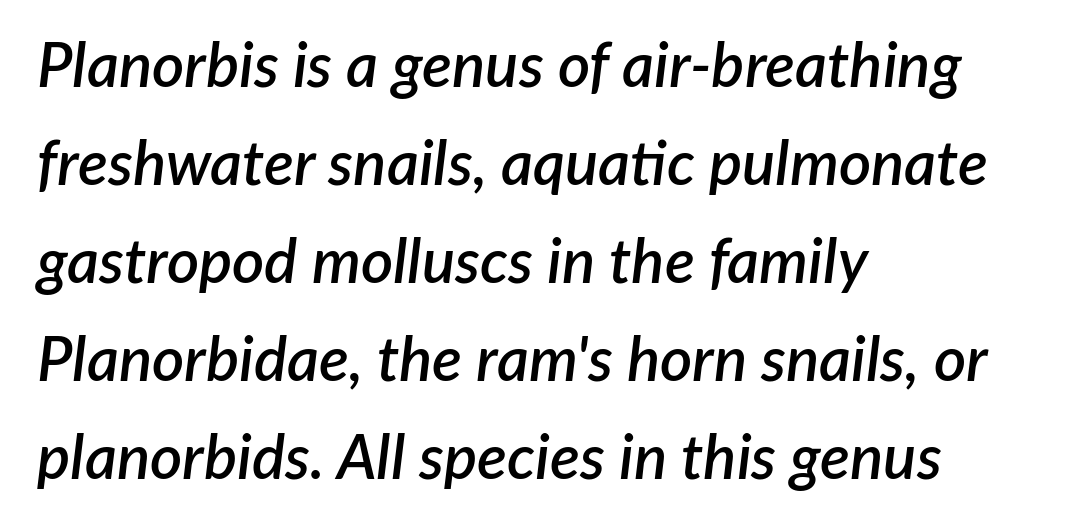
{"italic": "yes", "lean": "right", "slant_degrees": 7, "bold": "semi", "weight": "semibold", "width": "normal", "stroke_contrast": "low", "x_height": "medium", "monospaced": "no", "underline": "no", "align": "left", "line_spacing": "normal", "line_spacing_ratio": 1.58, "letter_spacing": "normal", "letter_spacing_em": 0.0, "glyph_px": 62}
